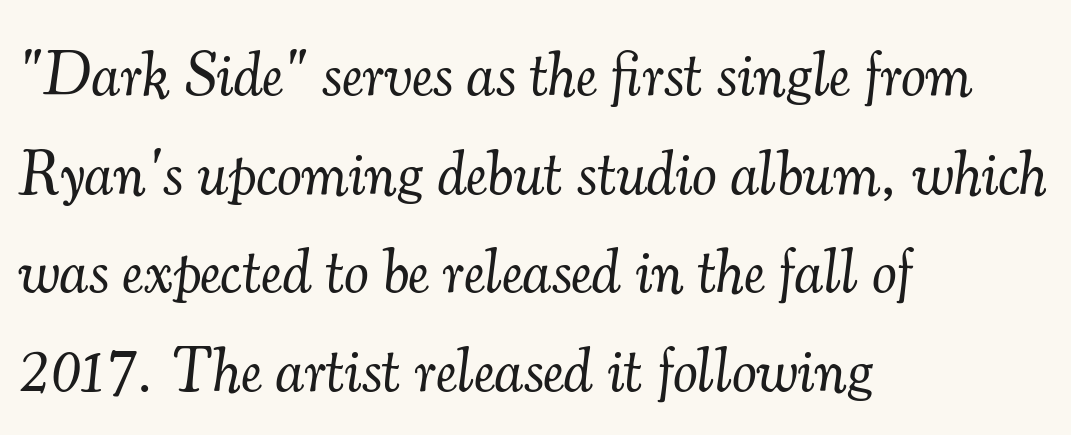
Q: Is the text bold? A: No.
Q: Is the text italic (slanted)? A: Yes, it leans right by about 7 degrees.
Q: Is the typeface a serif or a sans-serif typeface? A: Serif.
Q: Is the text underlined? A: No.
Q: How is the paragraph aligned? A: Left-aligned.
Q: Is the spacing between letters normal or unusually wide? A: Normal.
Q: Is the spacing between lines tight, normal or loose? A: Normal.
Q: Width (condensed, normal, or wide)? A: Normal.
Q: Stroke contrast? A: Medium.
Q: x-height? A: Small.
Q: Monospaced? A: No.
